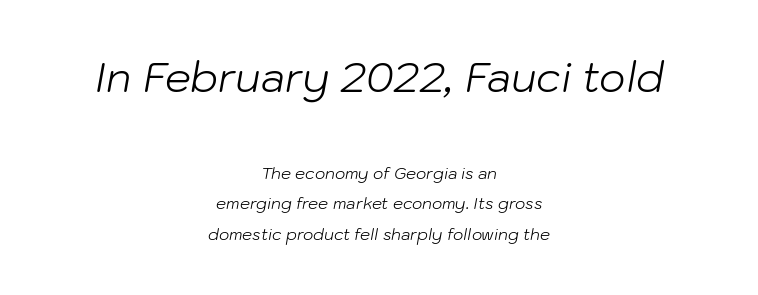
{"italic": "yes", "lean": "right", "slant_degrees": 10, "bold": "no", "weight": "light", "width": "normal", "stroke_contrast": "low", "x_height": "medium", "monospaced": "no", "underline": "no", "align": "center", "line_spacing": "loose", "line_spacing_ratio": 1.92, "letter_spacing": "normal", "letter_spacing_em": 0.0, "larger_block": "first", "size_ratio": 2.56, "glyph_px": 41}
